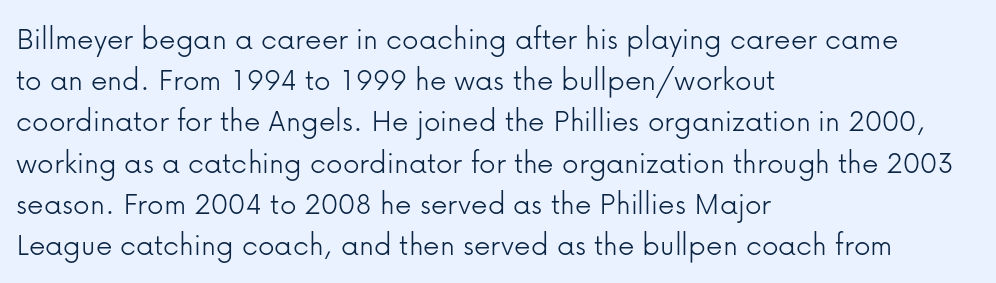
Q: Is the text bold? A: No.
Q: Is the text italic (slanted)? A: No, it is upright.
Q: Is the typeface a serif or a sans-serif typeface? A: Sans-serif.
Q: Is the text underlined? A: No.
Q: How is the paragraph aligned? A: Left-aligned.
Q: Is the spacing between letters normal or unusually wide? A: Normal.
Q: Is the spacing between lines tight, normal or loose? A: Normal.
Q: Width (condensed, normal, or wide)? A: Normal.
Q: Stroke contrast? A: Low.
Q: x-height? A: Medium.
Q: Monospaced? A: No.
